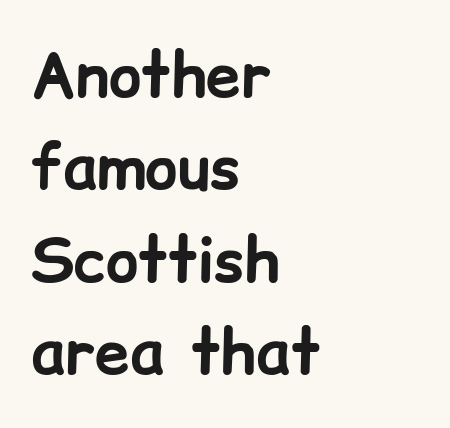
Q: Is the text bold? A: Yes.
Q: Is the text italic (slanted)? A: No, it is upright.
Q: Is the typeface a serif or a sans-serif typeface? A: Sans-serif.
Q: Is the text underlined? A: No.
Q: How is the paragraph aligned? A: Left-aligned.
Q: Is the spacing between letters normal or unusually wide? A: Normal.
Q: Is the spacing between lines tight, normal or loose? A: Normal.
Q: Width (condensed, normal, or wide)? A: Normal.
Q: Stroke contrast? A: Low.
Q: x-height? A: Medium.
Q: Monospaced? A: No.
